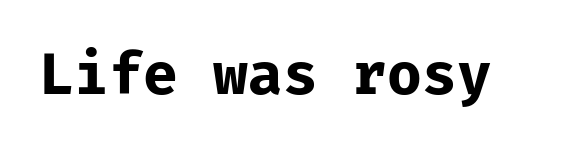
Fixed-width glyphs throughout — classic coding-font behaviour. Words appear dense and cohesive because spacing is normal. Posture: straight, roman, zero tilt. Chunky letters — that's bold for sure. Unmarked baselines from the first word to the last. Nothing sits at the stroke ends, so this counts as sans-serif.
